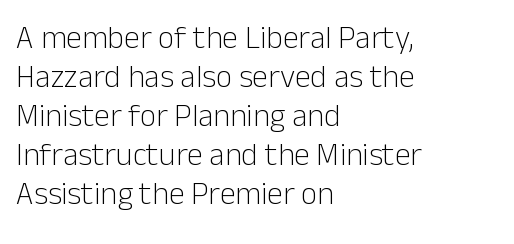
The image shows 32 px light sans-serif type, upright; set left-aligned, line spacing 1.22x, normal letter spacing, not underlined; low stroke contrast and a medium x-height.
